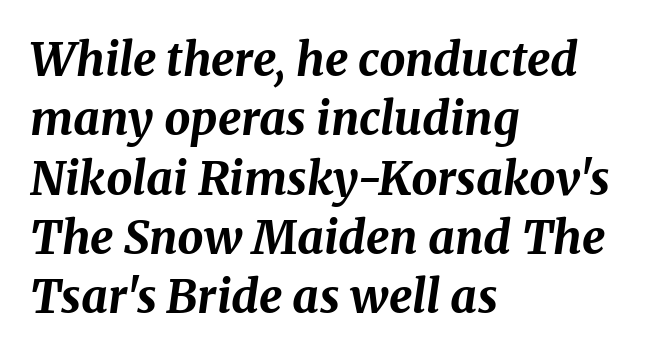
Descenders hang freely into open space. Reading down the block, your eye returns to a fixed left position each line. Students, this is bold: see how much ink each stroke carries. What stands out about the letter spacing? Nothing — it is the standard amount. The face used here is proportionally spaced, like ordinary book or web type. When letters slant like this, we call the style italic.
